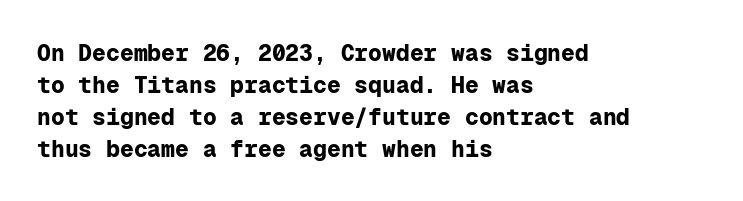
{"italic": "no", "bold": "yes", "underline": "no", "align": "left", "line_spacing": "normal", "line_spacing_ratio": 1.39, "letter_spacing": "normal", "letter_spacing_em": 0.0, "glyph_px": 23}
